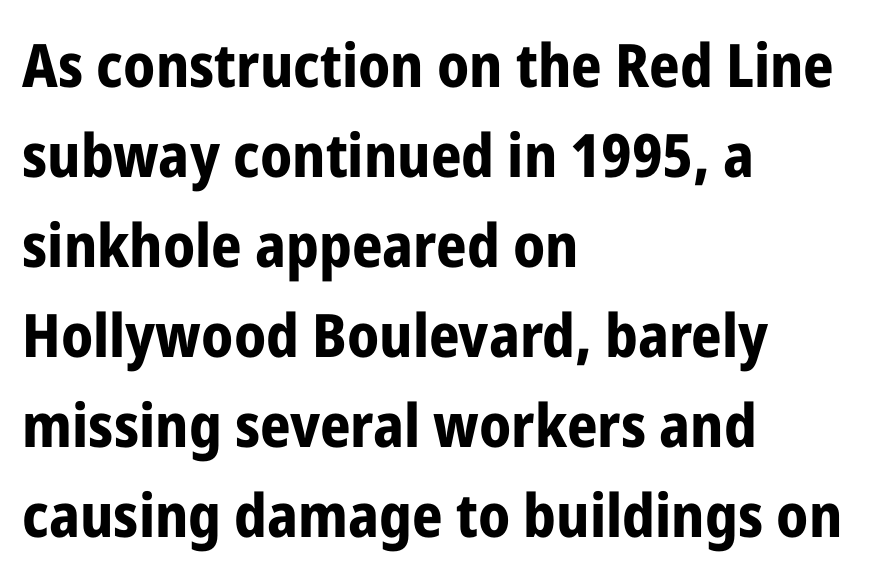
Q: Is the text bold? A: Yes.
Q: Is the text italic (slanted)? A: No, it is upright.
Q: Is the typeface a serif or a sans-serif typeface? A: Sans-serif.
Q: Is the text underlined? A: No.
Q: How is the paragraph aligned? A: Left-aligned.
Q: Is the spacing between letters normal or unusually wide? A: Normal.
Q: Is the spacing between lines tight, normal or loose? A: Normal.
Q: Width (condensed, normal, or wide)? A: Condensed.
Q: Stroke contrast? A: Low.
Q: x-height? A: Medium.
Q: Monospaced? A: No.
